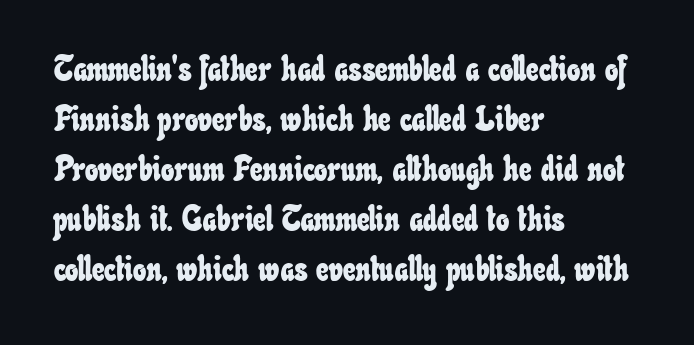
Q: Is the text underlined? A: No.
Q: How is the paragraph aligned? A: Left-aligned.
Q: Is the spacing between letters normal or unusually wide? A: Normal.
Q: Is the spacing between lines tight, normal or loose? A: Normal.
Q: Width (condensed, normal, or wide)? A: Condensed.
Q: Stroke contrast? A: Low.
Q: x-height? A: Small.
Q: Monospaced? A: No.
